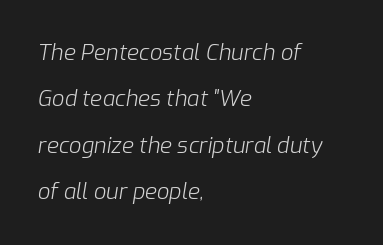
The image shows 22 px text type, italic (leaning right); set left-aligned, loose line spacing (2.11x), normal letter spacing, not underlined.
